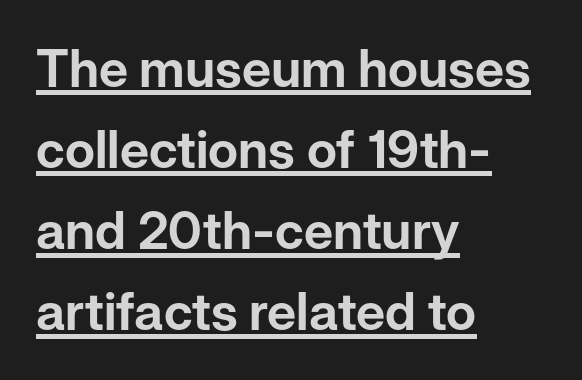
The image shows 52 px sans-serif type, upright; set left-aligned, normal line spacing (1.56x), normal letter spacing, underlined; low stroke contrast and a medium x-height.
